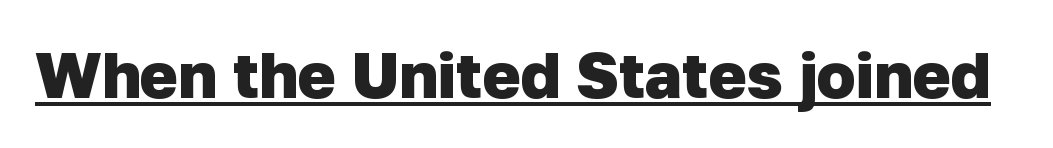
This is heavy type, rendered in bold. Here the designer chose a conventional face with non-uniform glyph widths. Stroke terminals: plain, sans-serif. Letter spacing: default. Underlined type.
